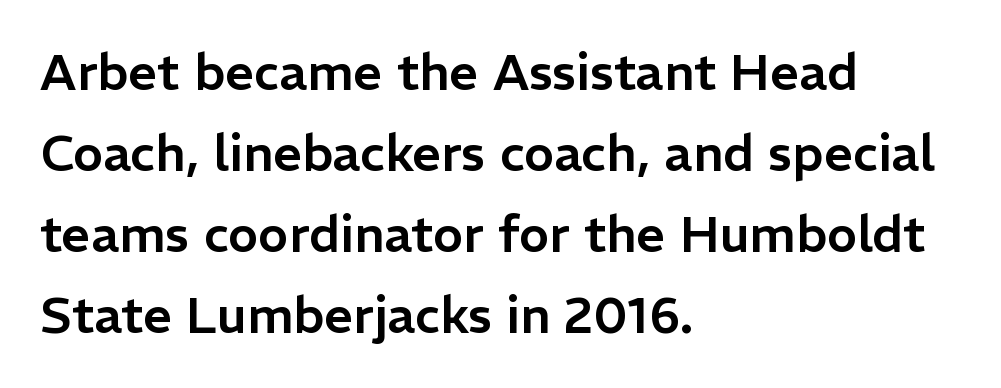
Q: Is the text italic (slanted)? A: No, it is upright.
Q: Is the typeface a serif or a sans-serif typeface? A: Sans-serif.
Q: Is the text underlined? A: No.
Q: How is the paragraph aligned? A: Left-aligned.
Q: Is the spacing between letters normal or unusually wide? A: Normal.
Q: Is the spacing between lines tight, normal or loose? A: Normal.
Q: Width (condensed, normal, or wide)? A: Normal.
Q: Stroke contrast? A: Low.
Q: x-height? A: Medium.
Q: Monospaced? A: No.
